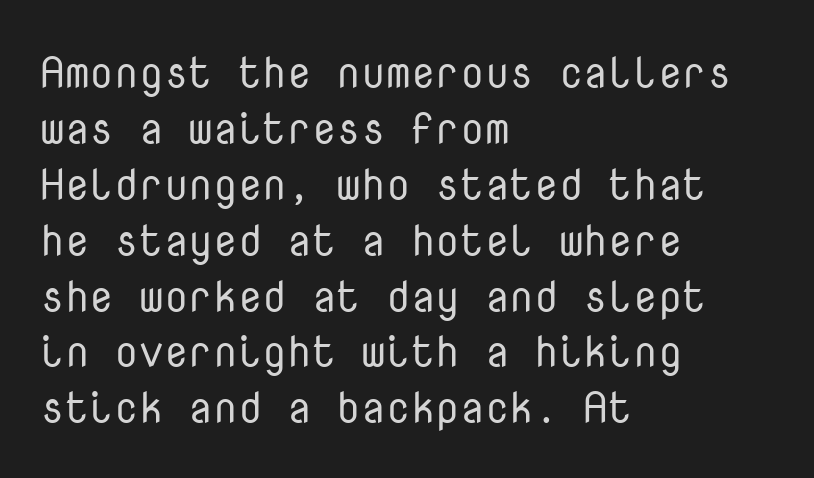
Words appear dense and cohesive because spacing is normal. A bare baseline throughout the passage. These lines are rendered in a fixed-pitch font. Is this a heavy cut? Hardly; it is regular or lighter. Every stem runs plumb, perpendicular to the baseline. The block of text has a typical density, with ordinary space between rows.
